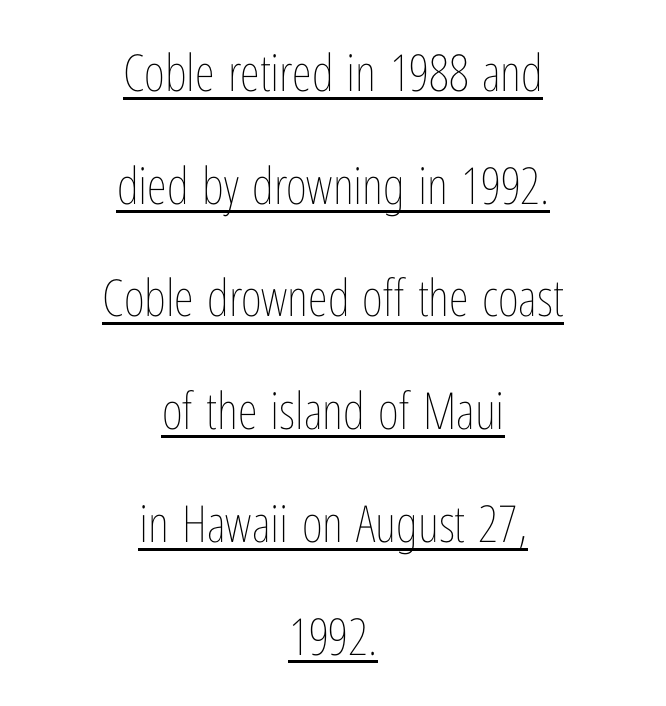
{"italic": "no", "bold": "no", "weight": "thin", "width": "condensed", "stroke_contrast": "low", "x_height": "medium", "monospaced": "no", "underline": "yes", "align": "center", "line_spacing": "loose", "line_spacing_ratio": 2.21, "letter_spacing": "normal", "letter_spacing_em": 0.0, "glyph_px": 51}
